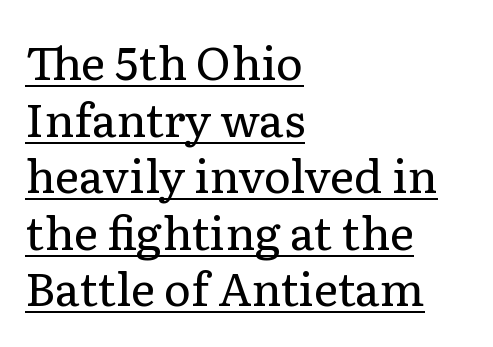
The image shows 46 px regular-weight serif type, upright; set left-aligned, line spacing 1.23x, normal letter spacing, underlined; low stroke contrast and a medium x-height.
